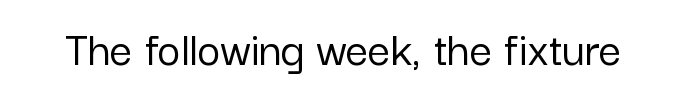
Q: Is the text italic (slanted)? A: No, it is upright.
Q: Is the typeface a serif or a sans-serif typeface? A: Sans-serif.
Q: Is the text underlined? A: No.
Q: Is the spacing between letters normal or unusually wide? A: Normal.
Q: Width (condensed, normal, or wide)? A: Normal.
Q: Stroke contrast? A: Low.
Q: x-height? A: Medium.
Q: Monospaced? A: No.
